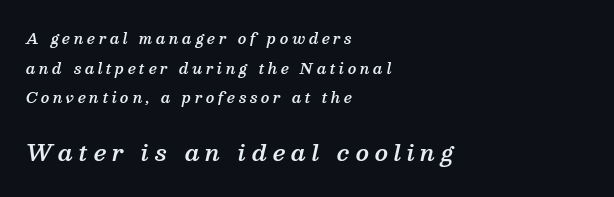
Q: Is the text bold? A: Semi-bold.
Q: Is the text italic (slanted)? A: Yes, it leans right by about 13 degrees.
Q: Is the text underlined? A: No.
Q: How is the paragraph aligned? A: Left-aligned.
Q: Is the spacing between letters normal or unusually wide? A: Unusually wide.
Q: Is the spacing between lines tight, normal or loose? A: Loose.
Q: Which block of text is set in a larger size, the first (top) or the second (bottom)? A: The second (bottom) one.
